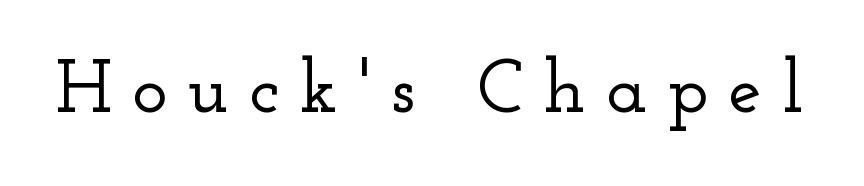
Q: Is the text italic (slanted)? A: No, it is upright.
Q: Is the typeface a serif or a sans-serif typeface? A: Serif.
Q: Is the text underlined? A: No.
Q: Is the spacing between letters normal or unusually wide? A: Unusually wide.
Q: Width (condensed, normal, or wide)? A: Wide.
Q: Stroke contrast? A: Low.
Q: x-height? A: Small.
Q: Monospaced? A: No.
